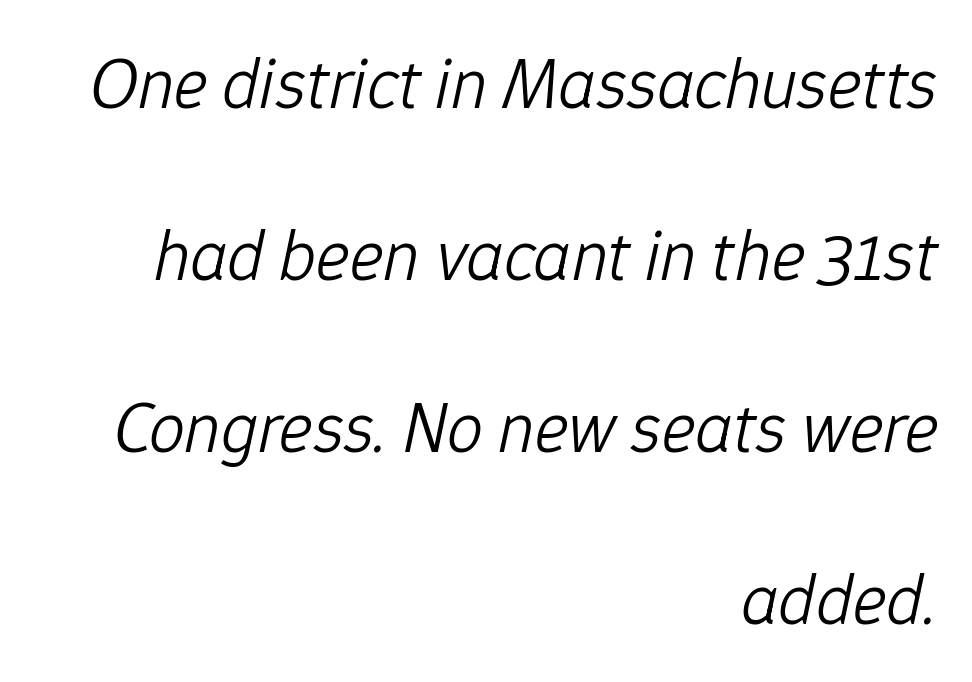
{"italic": "yes", "lean": "right", "slant_degrees": 12, "bold": "no", "weight": "light", "width": "normal", "stroke_contrast": "low", "x_height": "medium", "monospaced": "no", "underline": "no", "align": "right", "line_spacing": "loose", "line_spacing_ratio": 2.39, "letter_spacing": "normal", "letter_spacing_em": 0.0, "glyph_px": 72}
